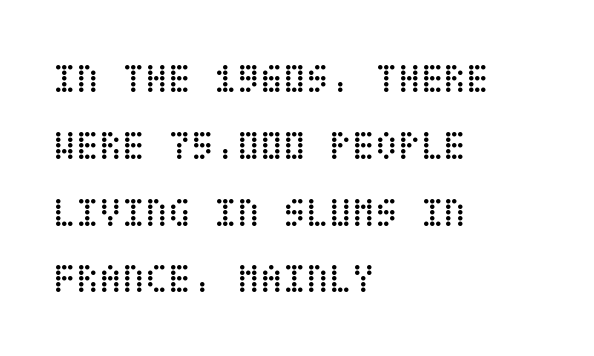
The image shows 42 px regular-weight, condensed type, upright; set left-aligned, normal line spacing (1.59x), normal letter spacing, not underlined; low stroke contrast and a large x-height.
